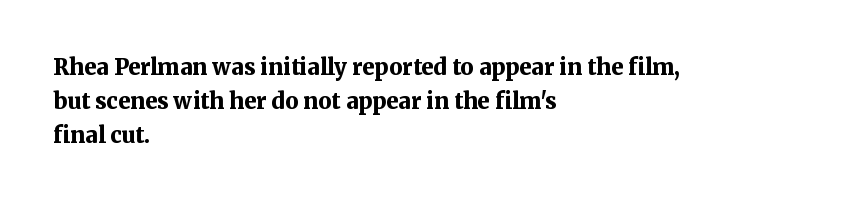
The image shows 22 px bold type, upright; set left-aligned, normal line spacing (1.55x), normal letter spacing, not underlined.
